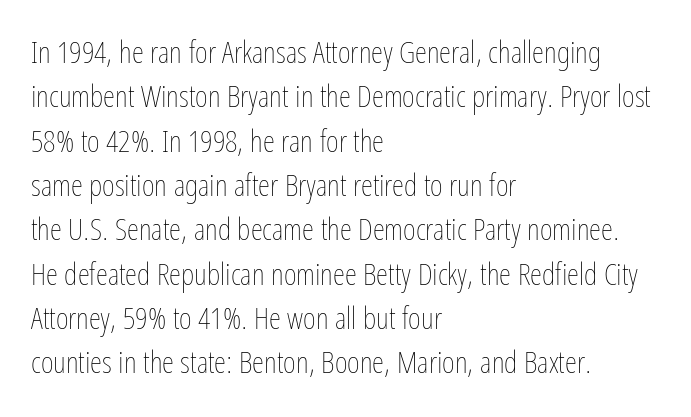
Q: Is the text bold? A: No.
Q: Is the text italic (slanted)? A: No, it is upright.
Q: Is the text underlined? A: No.
Q: How is the paragraph aligned? A: Left-aligned.
Q: Is the spacing between letters normal or unusually wide? A: Normal.
Q: Is the spacing between lines tight, normal or loose? A: Normal.
Q: Width (condensed, normal, or wide)? A: Condensed.
Q: Stroke contrast? A: Low.
Q: x-height? A: Medium.
Q: Monospaced? A: No.
